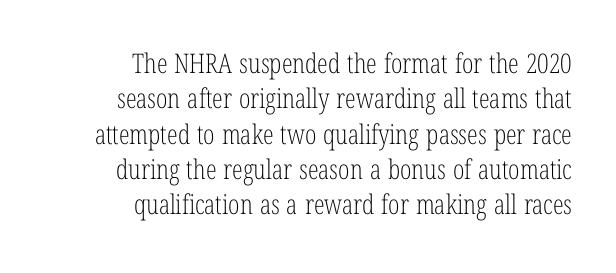
Q: Is the text bold? A: No.
Q: Is the text italic (slanted)? A: No, it is upright.
Q: Is the text underlined? A: No.
Q: How is the paragraph aligned? A: Right-aligned.
Q: Is the spacing between letters normal or unusually wide? A: Normal.
Q: Is the spacing between lines tight, normal or loose? A: Normal.
